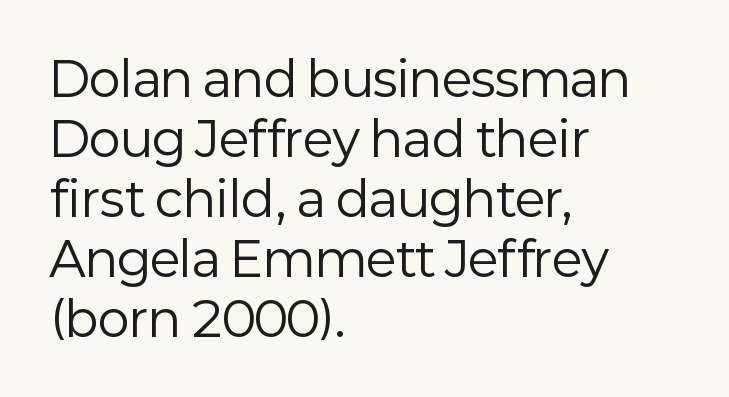
{"serif": "no", "italic": "no", "bold": "no", "weight": "regular", "width": "normal", "stroke_contrast": "low", "x_height": "medium", "monospaced": "no", "underline": "no", "align": "left", "line_spacing": "normal", "line_spacing_ratio": 1.25, "letter_spacing": "normal", "letter_spacing_em": 0.0, "glyph_px": 48}
